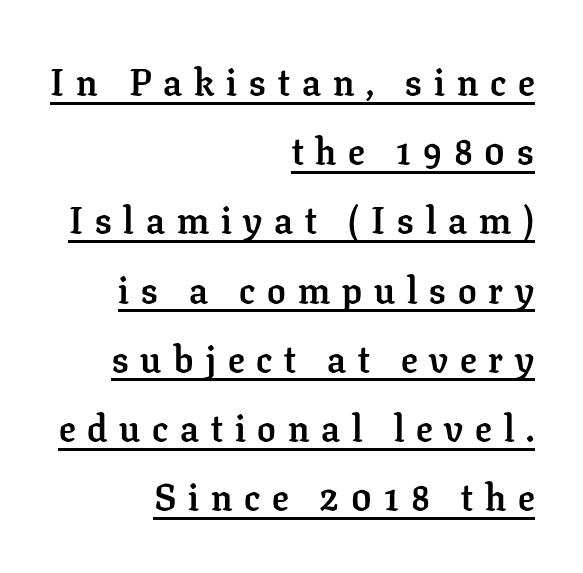
The image shows 37 px semibold serif type, upright; set right-aligned, line spacing 1.87x, unusually wide letter spacing (+0.32 em), underlined; low stroke contrast and a medium x-height.
